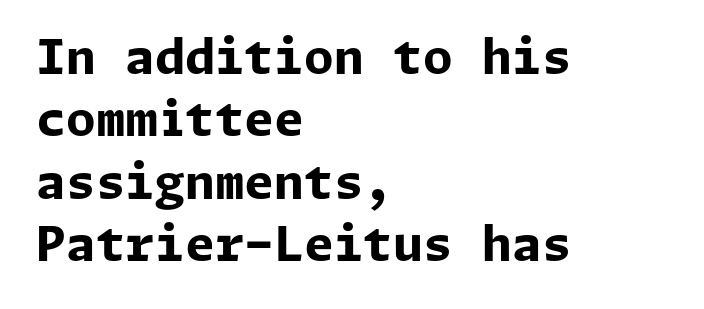
Does the leading feel generous? No, just average. Every letter is thick-stroked: bold, no question. Bare-footed words on every line. One-word summary of the alignment: left. Honestly, the letter spacing is just normal — you wouldn't notice it.
